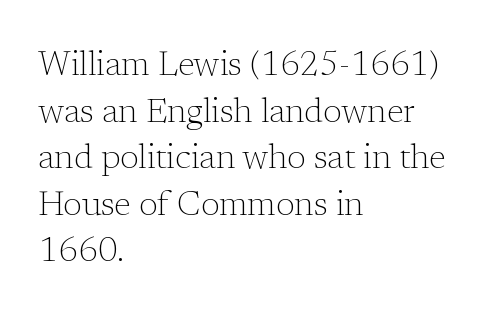
A typesetter would call this proportional, since set widths differ per character. Does the leading feel generous? No, just average. The face used here is rendered with its standard letterfit. Caption: face not bold, strokes unweighted. Each line starts at the same left margin while the right side varies. If you drew a line through each stem, it would be perfectly vertical.
